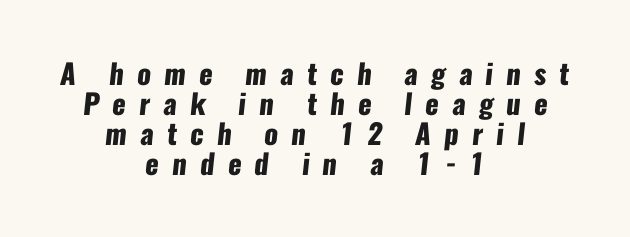
The letters are bold, with thick, heavy strokes. Glyph-to-glyph distance is far greater than everyday printed text. Alignment: centered. Do the characters align in a grid? No, the font is proportional.
